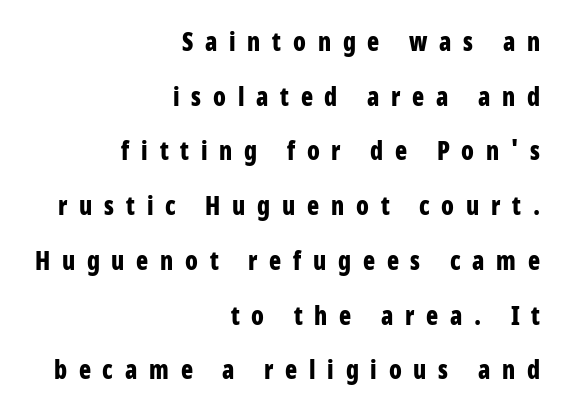
Each row of text sits above clean, open space. Each line ends at the same right margin while the left side varies. You'd pick this weight for a headline — it's a proper bold. Students, observe: this is what heavily led, spacious text looks like. Glyph-to-glyph distance is far greater than everyday printed text.
